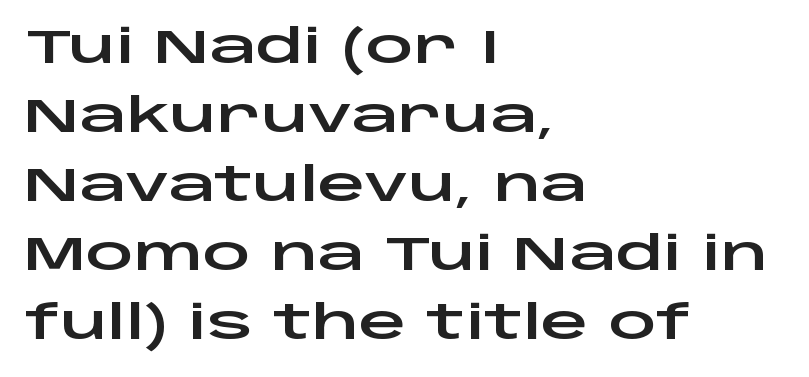
The image shows 47 px wide sans-serif type, upright; set left-aligned, normal line spacing (1.47x), normal letter spacing, not underlined; low stroke contrast and a large x-height.
